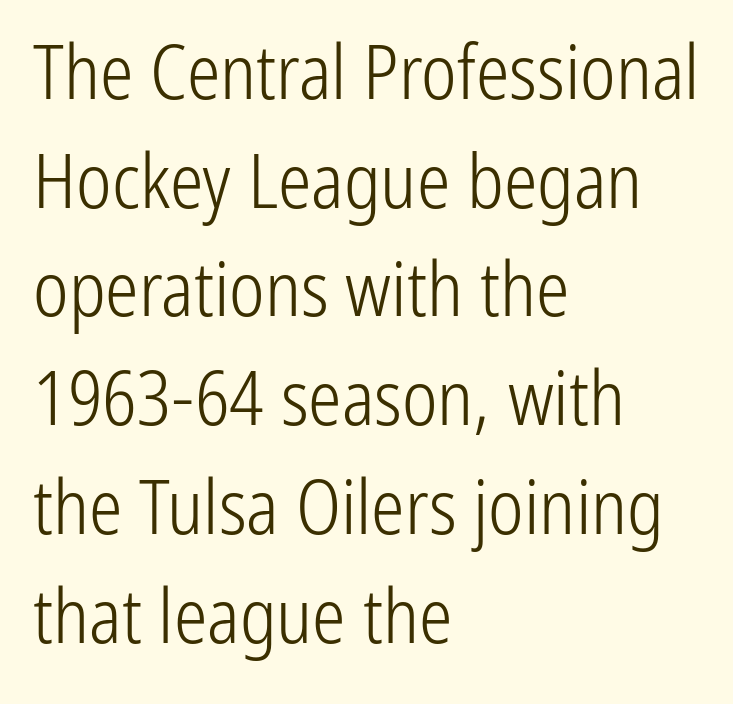
The image shows 75 px light, condensed sans-serif type, upright; set left-aligned, normal line spacing (1.45x), normal letter spacing, not underlined; low stroke contrast and a medium x-height.
